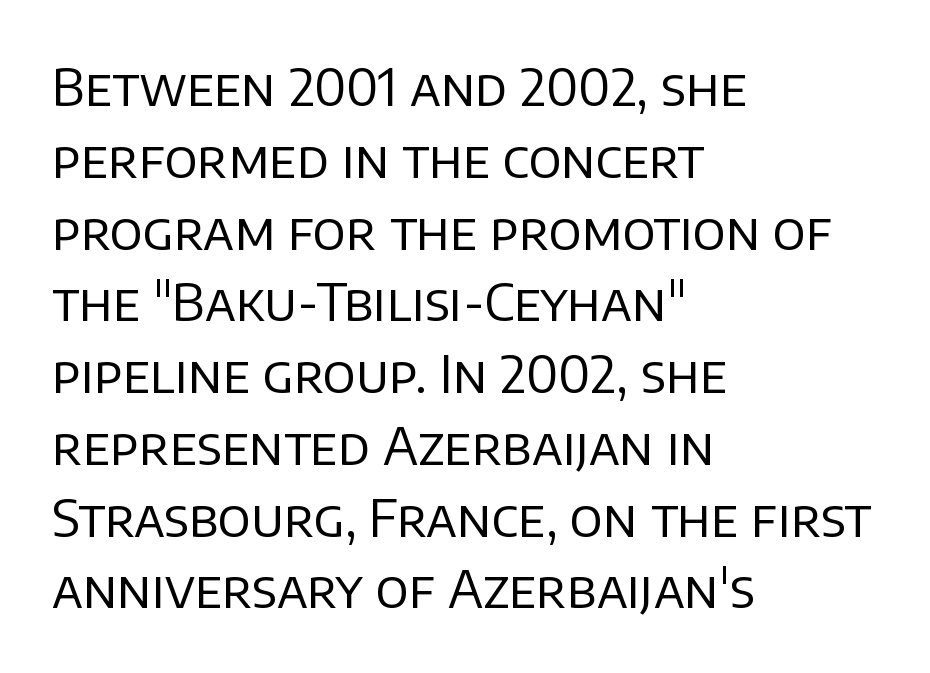
{"serif": "no", "italic": "no", "bold": "no", "weight": "regular", "width": "normal", "stroke_contrast": "low", "x_height": "large", "monospaced": "no", "underline": "no", "align": "left", "line_spacing": "normal", "line_spacing_ratio": 1.38, "letter_spacing": "normal", "letter_spacing_em": 0.0, "glyph_px": 52}
